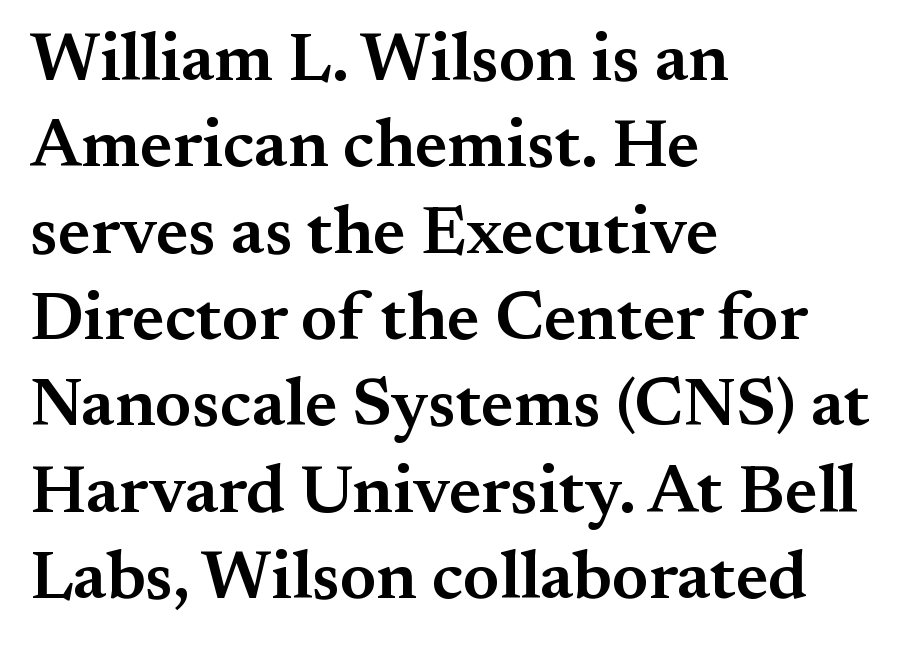
{"serif": "yes", "italic": "no", "bold": "semi", "weight": "semibold", "width": "normal", "stroke_contrast": "medium", "x_height": "small", "monospaced": "no", "underline": "no", "align": "left", "line_spacing": "normal", "line_spacing_ratio": 1.27, "letter_spacing": "normal", "letter_spacing_em": 0.0, "glyph_px": 68}
